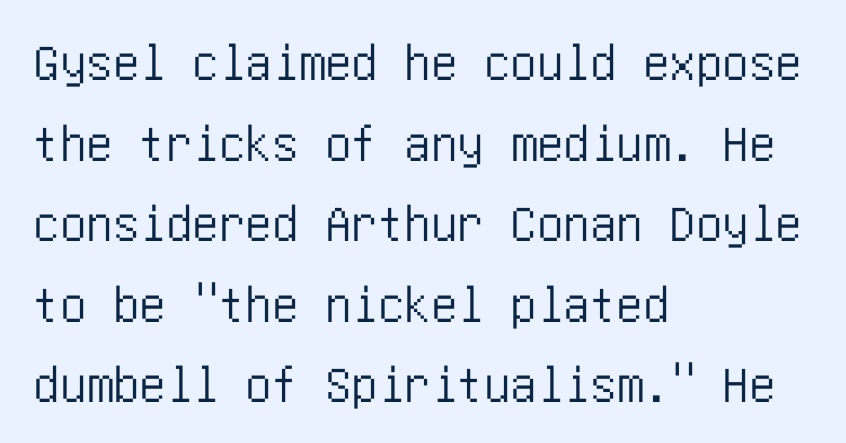
The font's upright variant was chosen for this text. All the whitespace from short lines collects on the right. The area under the type is left untouched. Vertically, the passage feels balanced, rows spaced as you'd expect.
